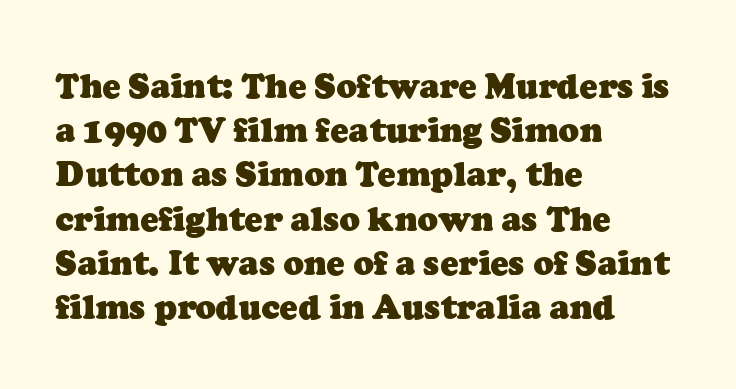
{"serif": "yes", "bold": "yes", "weight": "heavy", "width": "normal", "stroke_contrast": "low", "x_height": "medium", "monospaced": "no", "underline": "no", "align": "left", "line_spacing": "normal", "line_spacing_ratio": 1.3, "letter_spacing": "normal", "letter_spacing_em": 0.0, "glyph_px": 34}
